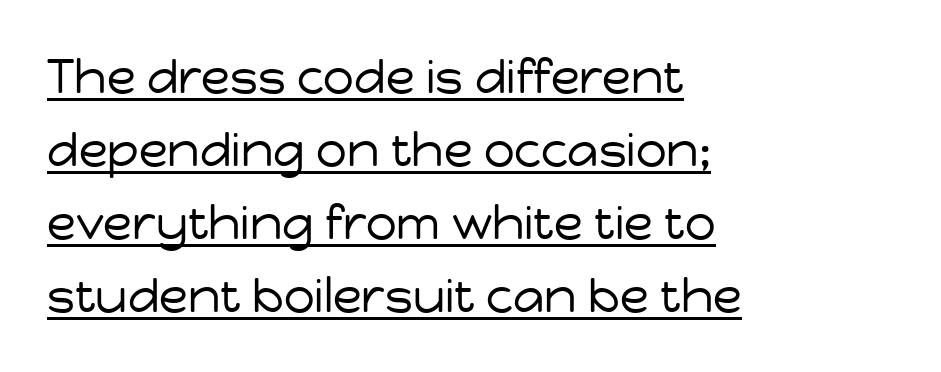
The image shows 48 px regular-weight sans-serif type, upright; set left-aligned, normal line spacing (1.52x), normal letter spacing, underlined; low stroke contrast and a medium x-height.
